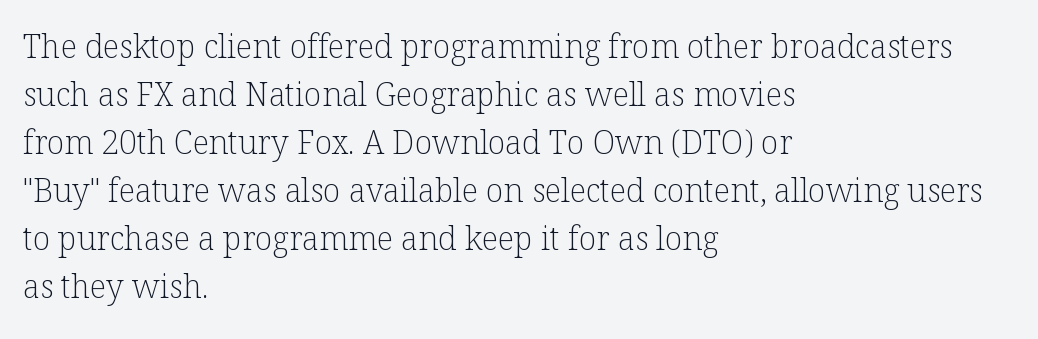
The image shows 32 px light serif type, upright; set left-aligned, normal line spacing (1.5x), normal letter spacing, not underlined; low stroke contrast and a medium x-height.
